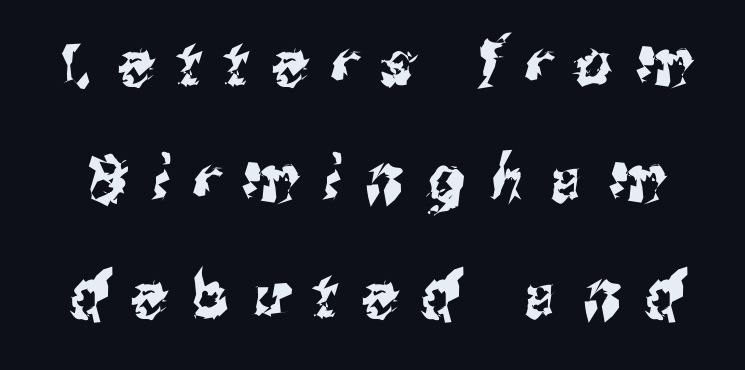
Q: Is the typeface a serif or a sans-serif typeface? A: Sans-serif.
Q: Is the text underlined? A: No.
Q: Is the spacing between letters normal or unusually wide? A: Unusually wide.
Q: Width (condensed, normal, or wide)? A: Condensed.
Q: Stroke contrast? A: Medium.
Q: x-height? A: Medium.
Q: Monospaced? A: No.
